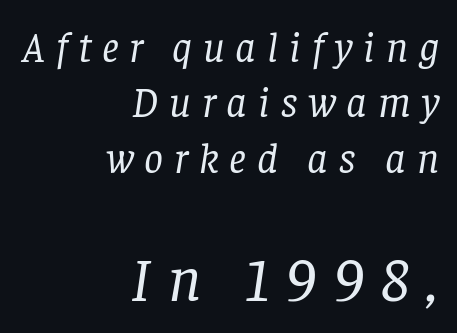
A typesetter would call this proportional, since set widths differ per character. Leading: standard. Observe the serifs anchoring each vertical stroke in this sample. The foot of each line stays bare and open. Nothing heavy about these letters — not bold at all.
